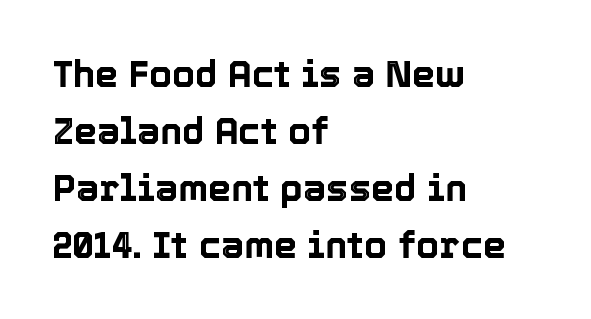
The image shows 37 px text type, upright; set left-aligned, normal line spacing (1.54x), normal letter spacing, not underlined; a medium x-height.
